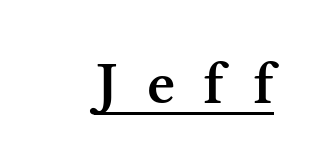
Q: Is the text bold? A: Semi-bold.
Q: Is the text italic (slanted)? A: No, it is upright.
Q: Is the typeface a serif or a sans-serif typeface? A: Serif.
Q: Is the text underlined? A: Yes.
Q: Is the spacing between letters normal or unusually wide? A: Unusually wide.
Q: Width (condensed, normal, or wide)? A: Normal.
Q: Stroke contrast? A: Medium.
Q: x-height? A: Medium.
Q: Monospaced? A: No.
